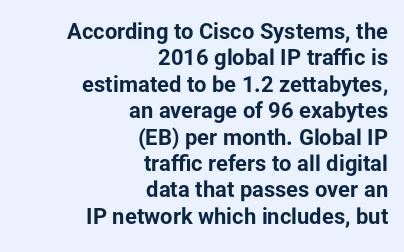
The image shows 22 px bold type, upright; set right-aligned, line spacing 1.2x, normal letter spacing, not underlined.
